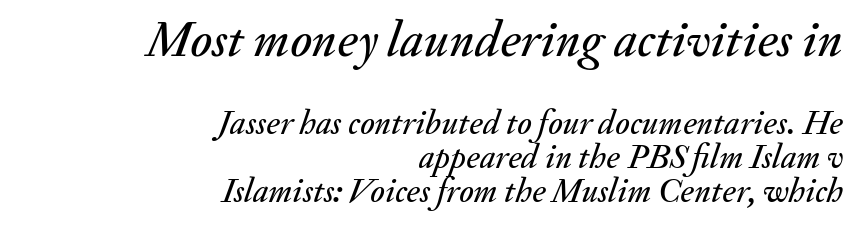
The image shows 51 px text type, italic (leaning right); set right-aligned, tight line spacing (0.99x), normal letter spacing, not underlined; the first (top) block is 1.5x larger; medium stroke contrast and a small x-height.
